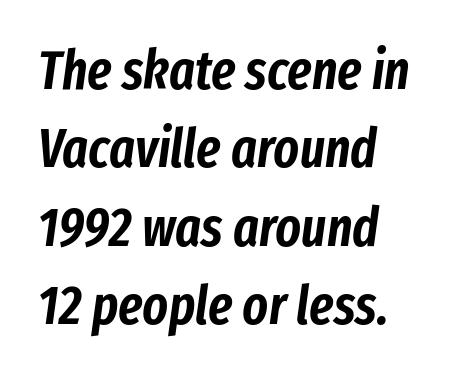
In terms of letterspacing, this is plain default setting. No word sits above an underline. Designer's note — italics engaged. You could not count columns in this text — the font is proportionally spaced. Students, observe: this is what conventionally led text looks like. Compared with a centered layout, this one pins lines to the left instead.
